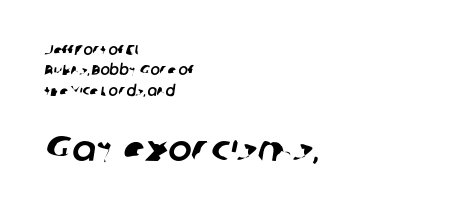
{"serif": "no", "width": "normal", "stroke_contrast": "low", "x_height": "medium", "monospaced": "no", "underline": "no", "align": "left", "line_spacing": "normal", "line_spacing_ratio": 1.45, "letter_spacing": "normal", "letter_spacing_em": 0.0, "larger_block": "second", "size_ratio": 2.5, "glyph_px": 35}
